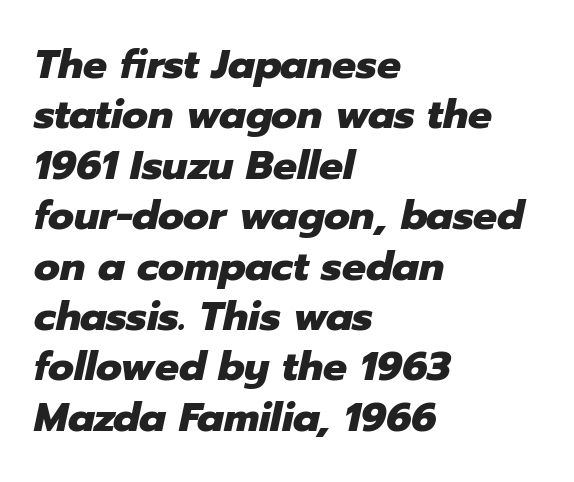
The image shows 40 px heavy type, italic (leaning right); set left-aligned, normal line spacing (1.26x), normal letter spacing, not underlined; low stroke contrast and a medium x-height.
